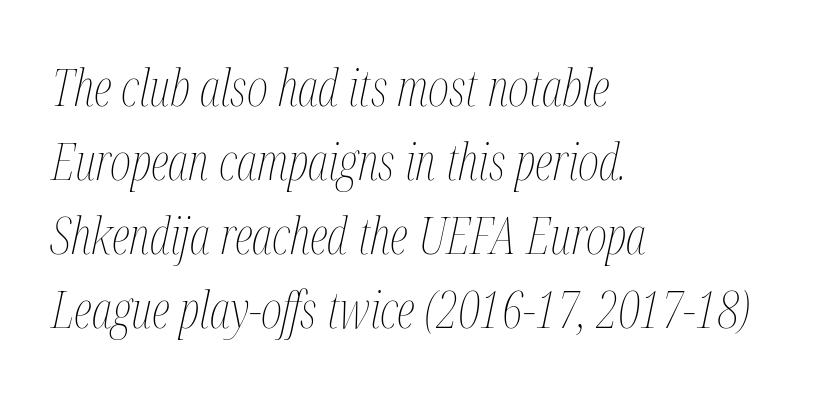
Q: Is the text bold? A: No.
Q: Is the text italic (slanted)? A: Yes, it leans right by about 12 degrees.
Q: Is the text underlined? A: No.
Q: How is the paragraph aligned? A: Left-aligned.
Q: Is the spacing between letters normal or unusually wide? A: Normal.
Q: Is the spacing between lines tight, normal or loose? A: Normal.
Q: Width (condensed, normal, or wide)? A: Condensed.
Q: Stroke contrast? A: Medium.
Q: x-height? A: Medium.
Q: Monospaced? A: No.
